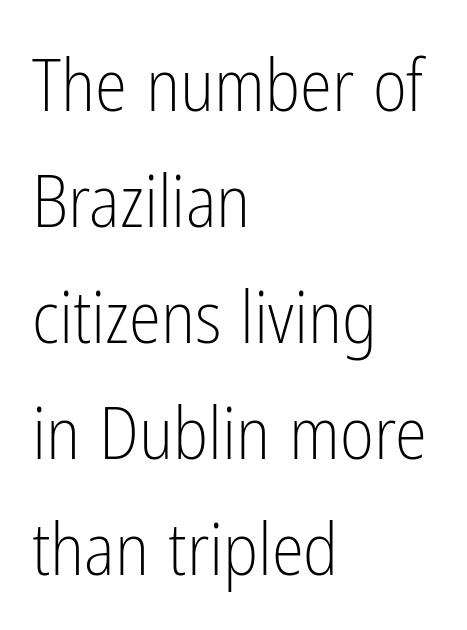
{"serif": "no", "italic": "no", "bold": "no", "weight": "light", "width": "condensed", "stroke_contrast": "low", "x_height": "medium", "monospaced": "no", "underline": "no", "align": "left", "line_spacing": "normal", "line_spacing_ratio": 1.59, "letter_spacing": "normal", "letter_spacing_em": 0.0, "glyph_px": 73}
